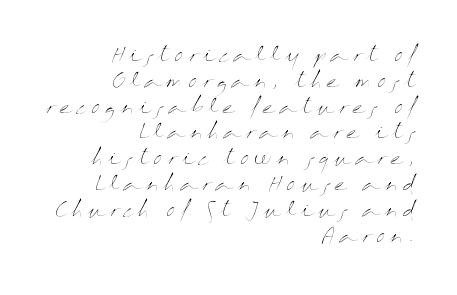
The image shows 20 px text type; set right-aligned, normal line spacing (1.29x), unusually wide letter spacing (+0.21 em), not underlined.
